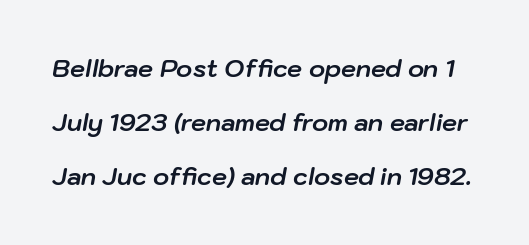
Q: Is the text bold? A: Yes.
Q: Is the text italic (slanted)? A: Yes, it leans right by about 10 degrees.
Q: Is the text underlined? A: No.
Q: Is the spacing between letters normal or unusually wide? A: Normal.
Q: Is the spacing between lines tight, normal or loose? A: Loose.
